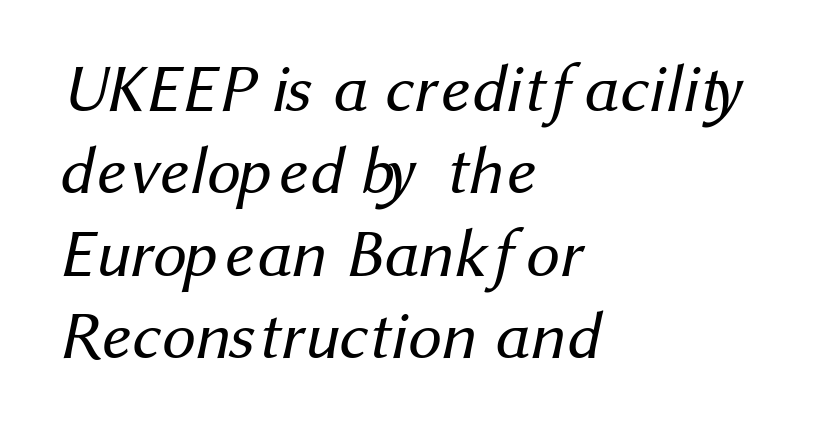
The image shows 67 px regular-weight sans-serif type; set left-aligned, line spacing 1.23x, normal letter spacing, not underlined; medium stroke contrast and a medium x-height.
